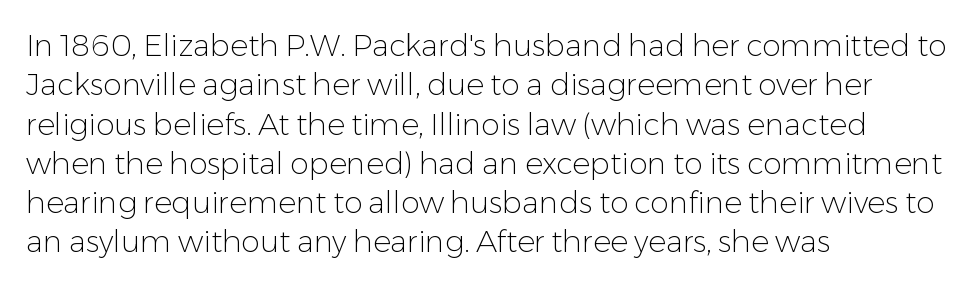
Anything drawn beneath the words? Only blank space. The rendering shows plain stroke endings on the letterforms — a sans-serif design. This rendering uses left alignment, leaving the right contour irregular. These lines were composed using upright roman letters. The letters advance in unequal steps, a hallmark of proportional type.
